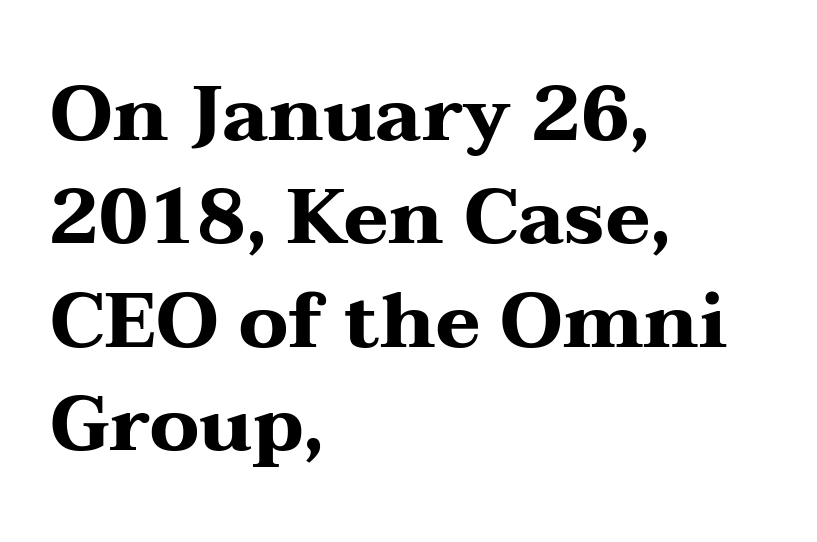
The image shows 76 px heavy, wide serif type, upright; set left-aligned, normal line spacing (1.36x), normal letter spacing, not underlined; medium stroke contrast and a medium x-height.
